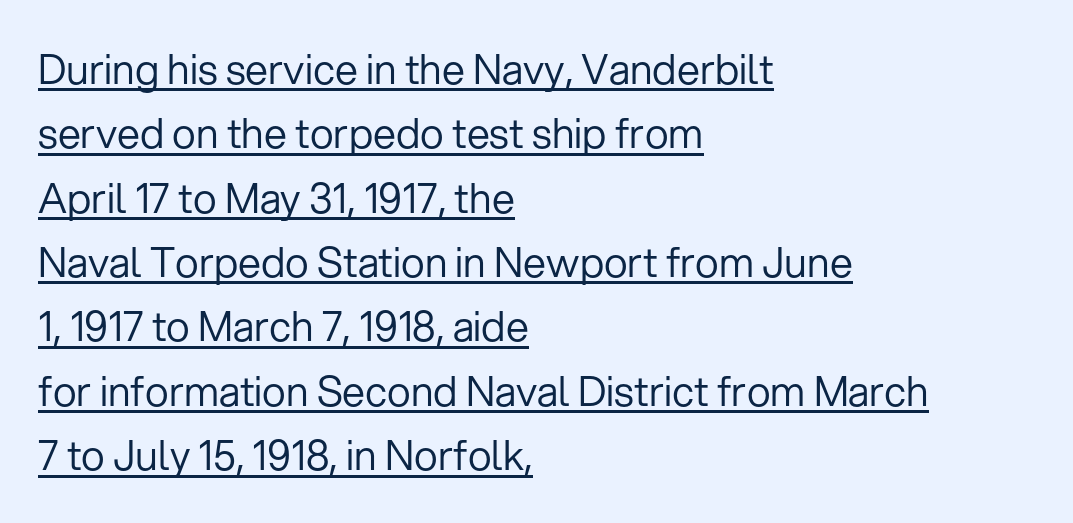
The font family rendered here belongs to the sans-serif group. Standard letterfit; no display-style spreading of the glyphs. The vertical gap from one line to the next is medium. No italicization has been applied; the sample stays upright. Think standard paragraph weight, or any step lighter than that. The rendering uses natural spacing where letterforms have individual widths.
